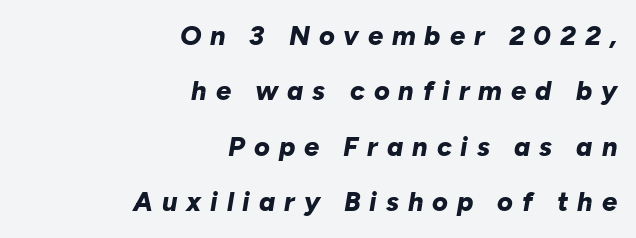
You could only call the tracking loose — the letters float apart. These lines are set flush right with a ragged left edge. Descender tails drop into unmarked territory. The lettering tilts uniformly, giving the passage an italic look.
